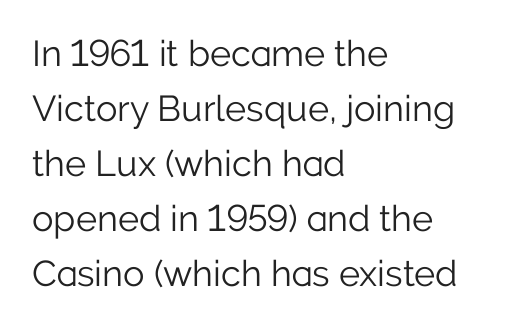
{"serif": "no", "italic": "no", "bold": "no", "weight": "light", "width": "normal", "stroke_contrast": "low", "x_height": "medium", "monospaced": "no", "underline": "no", "align": "left", "line_spacing": "normal", "line_spacing_ratio": 1.53, "letter_spacing": "normal", "letter_spacing_em": 0.0, "glyph_px": 36}
